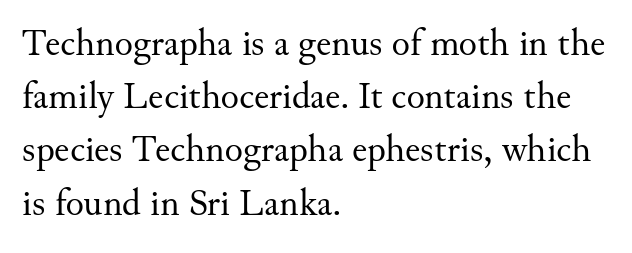
The passage shown is typed in a proportional face where columns would drift. Compared with a centered layout, this one pins lines to the left instead. Note: serifs present on the glyphs. These lines were composed using upright roman letters.
